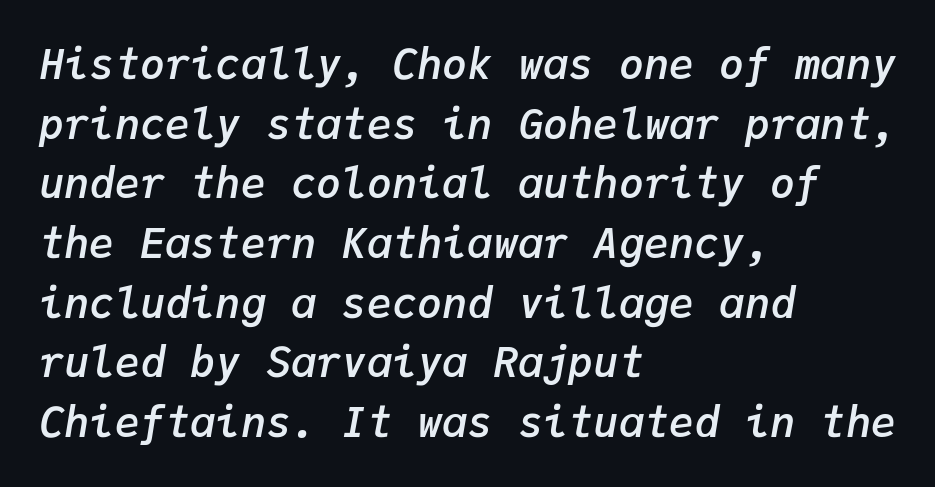
The image shows 42 px semibold type, italic (leaning right), monospaced; set left-aligned, normal line spacing (1.42x), normal letter spacing, not underlined; low stroke contrast and a medium x-height.
